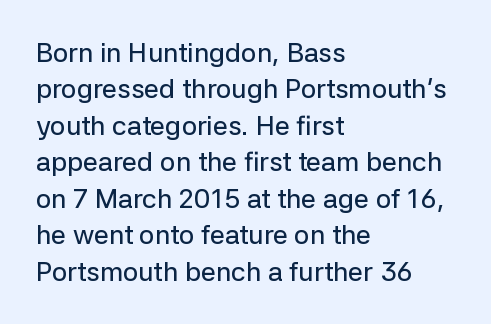
Tracking value appears to be zero — textbook default spacing. The type sits square on the baseline with zero lean. A clean baseline with only descenders dipping below it. Is the block centered? No — it sits flush against the left margin. Notice how descenders clear the ascenders below comfortably — that's standard leading.
